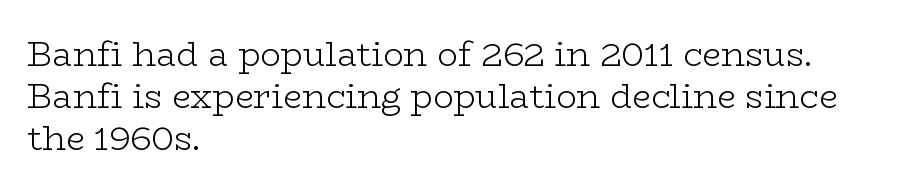
The image shows 34 px light, wide serif type, upright; set left-aligned, line spacing 1.23x, normal letter spacing, not underlined; low stroke contrast and a medium x-height.
